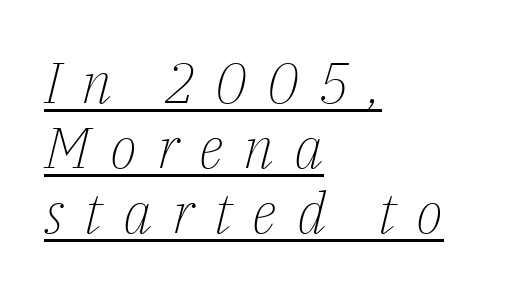
Serifs: yes, visible at the terminals of the letterforms. Stems and bowls with no extra thickness — not bold. Students, observe: this is what under-led, compact text looks like. Beneath each row of characters lies a ruled line.
